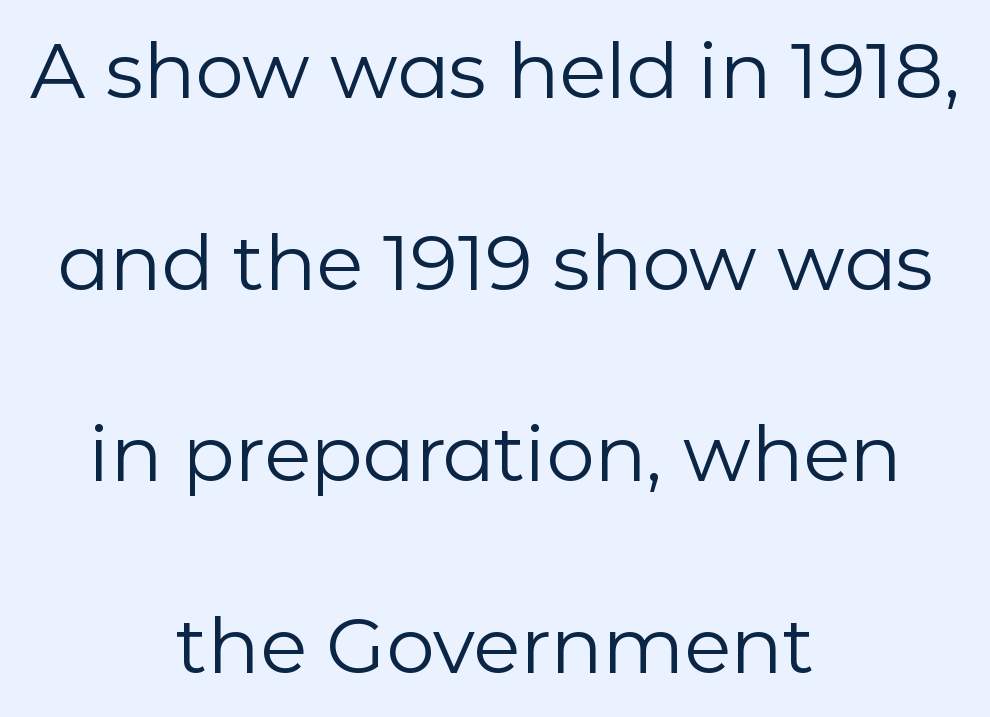
Q: Is the text bold? A: No.
Q: Is the text italic (slanted)? A: No, it is upright.
Q: Is the typeface a serif or a sans-serif typeface? A: Sans-serif.
Q: Is the text underlined? A: No.
Q: How is the paragraph aligned? A: Centered.
Q: Is the spacing between letters normal or unusually wide? A: Normal.
Q: Is the spacing between lines tight, normal or loose? A: Loose.
Q: Width (condensed, normal, or wide)? A: Normal.
Q: Stroke contrast? A: Low.
Q: x-height? A: Medium.
Q: Monospaced? A: No.
